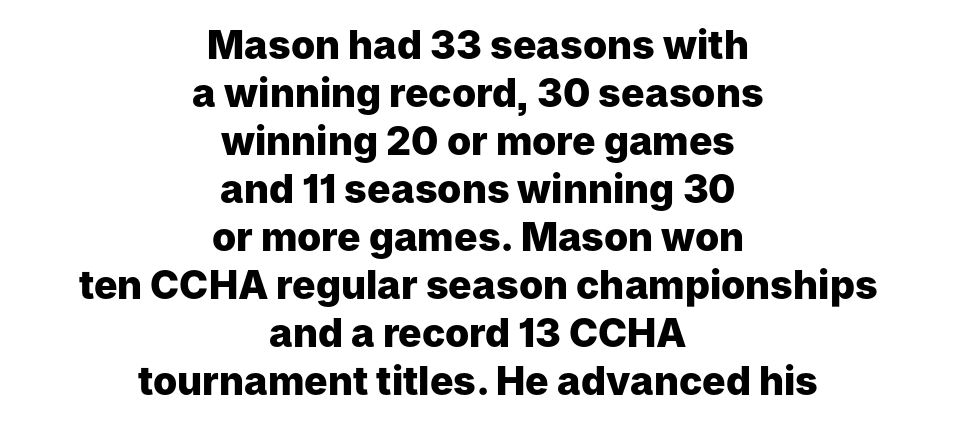
Every stem runs plumb, perpendicular to the baseline. Is this a sans? Yes — the strokes have no serifs. Line starts and ends both wander, symmetrically. The passage shown is typed in a proportional face where columns would drift. The typesetting leans heavy: a genuine bold. The horizontal fit of the characters is conventional and even.
